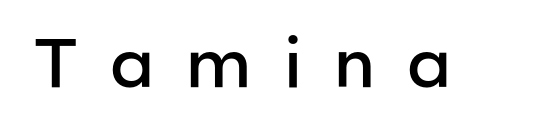
This sample uses expanded letter spacing, leaving extra air between glyphs. Designer's note — italics off, roman on. The words here are not underlined. Regarding serifs, this sample does without them. Do the characters align in a grid? No, the font is proportional. In terms of weight, the rendering is demibold, just under bold.
